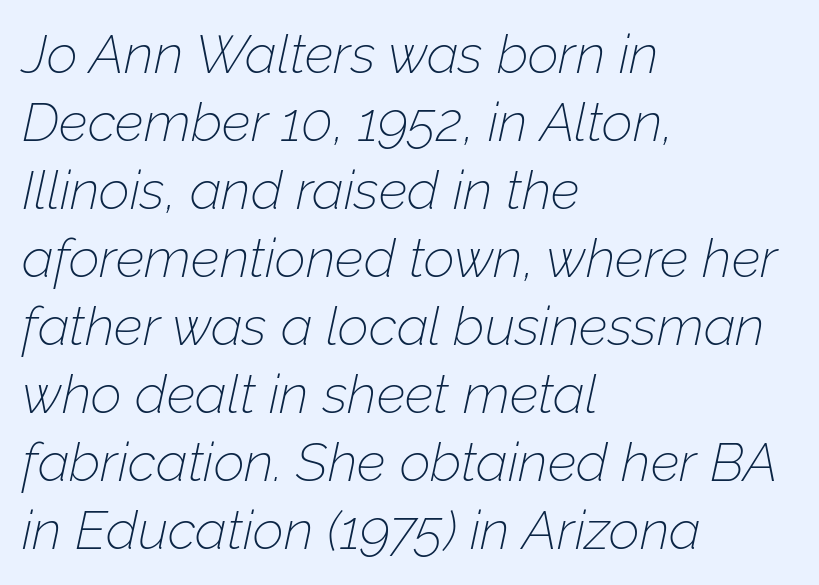
Q: Is the text bold? A: No.
Q: Is the text italic (slanted)? A: Yes, it leans right by about 12 degrees.
Q: Is the text underlined? A: No.
Q: How is the paragraph aligned? A: Left-aligned.
Q: Is the spacing between letters normal or unusually wide? A: Normal.
Q: Is the spacing between lines tight, normal or loose? A: Normal.
Q: Width (condensed, normal, or wide)? A: Normal.
Q: Stroke contrast? A: Low.
Q: x-height? A: Medium.
Q: Monospaced? A: No.
